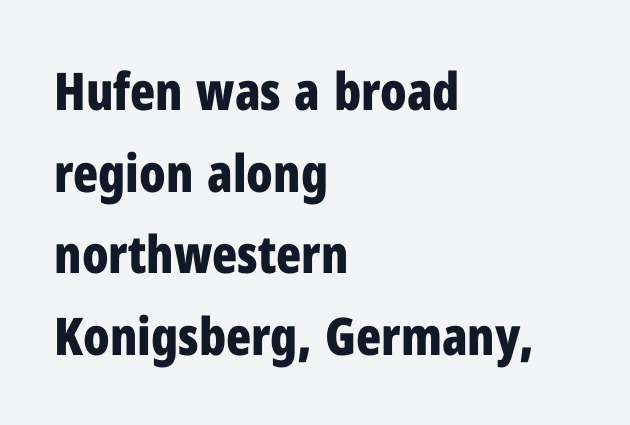
Q: Is the text bold? A: Yes.
Q: Is the text italic (slanted)? A: No, it is upright.
Q: Is the typeface a serif or a sans-serif typeface? A: Sans-serif.
Q: Is the text underlined? A: No.
Q: How is the paragraph aligned? A: Left-aligned.
Q: Is the spacing between letters normal or unusually wide? A: Normal.
Q: Is the spacing between lines tight, normal or loose? A: Normal.
Q: Width (condensed, normal, or wide)? A: Condensed.
Q: Stroke contrast? A: Low.
Q: x-height? A: Medium.
Q: Monospaced? A: No.
